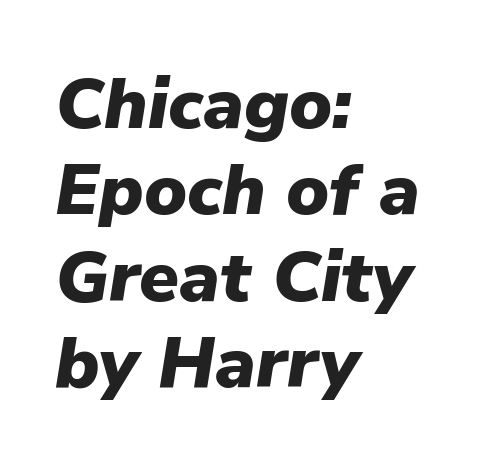
Q: Is the text bold? A: Yes.
Q: Is the text italic (slanted)? A: Yes, it leans right by about 9 degrees.
Q: Is the text underlined? A: No.
Q: How is the paragraph aligned? A: Left-aligned.
Q: Is the spacing between letters normal or unusually wide? A: Normal.
Q: Width (condensed, normal, or wide)? A: Normal.
Q: Stroke contrast? A: Low.
Q: x-height? A: Medium.
Q: Monospaced? A: No.
